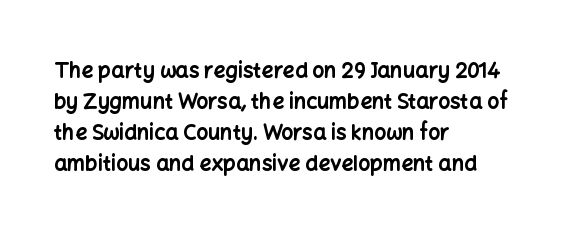
These lines keep a tight, regular rhythm from letter to letter. The typesetting leans heavy: a genuine bold. Line beginnings align vertically; line endings do not. If you drew a line through each stem, it would be perfectly vertical. Letters rest on an invisible, unmarked baseline.
